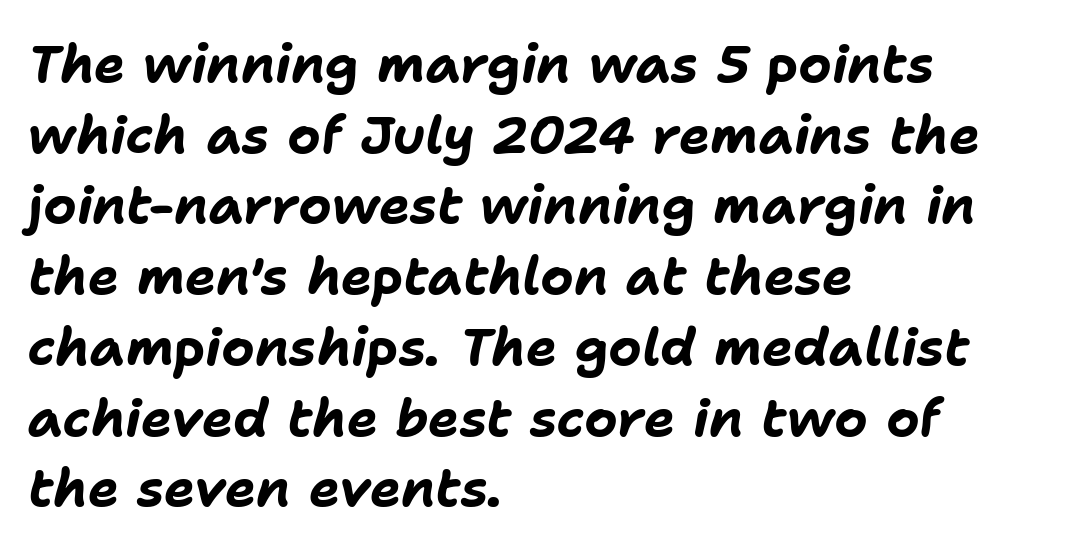
{"italic": "yes", "lean": "right", "slant_degrees": 11, "bold": "yes", "weight": "bold", "width": "normal", "stroke_contrast": "low", "x_height": "medium", "monospaced": "no", "underline": "no", "align": "left", "line_spacing": "normal", "line_spacing_ratio": 1.36, "letter_spacing": "normal", "letter_spacing_em": 0.0, "glyph_px": 52}
